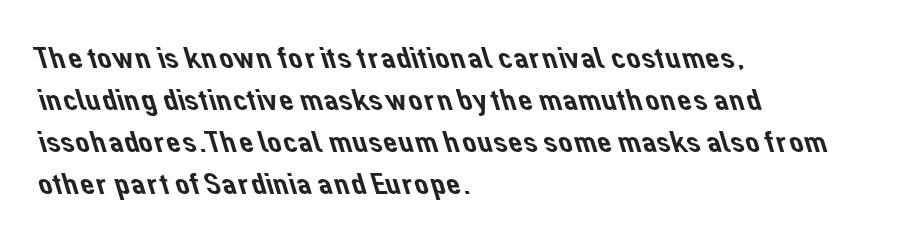
Just letters on the line, the space beneath them empty. The letters advance in unequal steps, a hallmark of proportional type. Notice how the passage keeps a crisp vertical edge on the left only. Default kerning and tracking; the words read as compact shapes.
